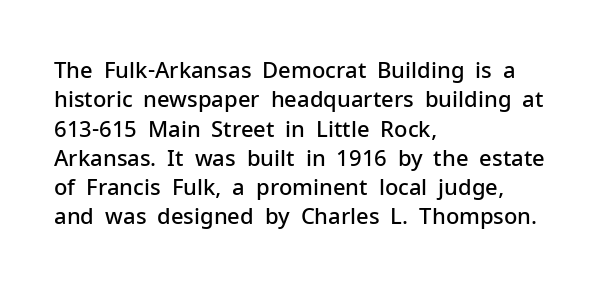
Unmarked baselines from the first word to the last. Does the copy run flush right? No — it runs flush left. Every stem runs plumb, perpendicular to the baseline. Each glyph is drawn with semibold strokes, heavier than normal yet not fully bold. The rendering keeps characters at their native spacing.
